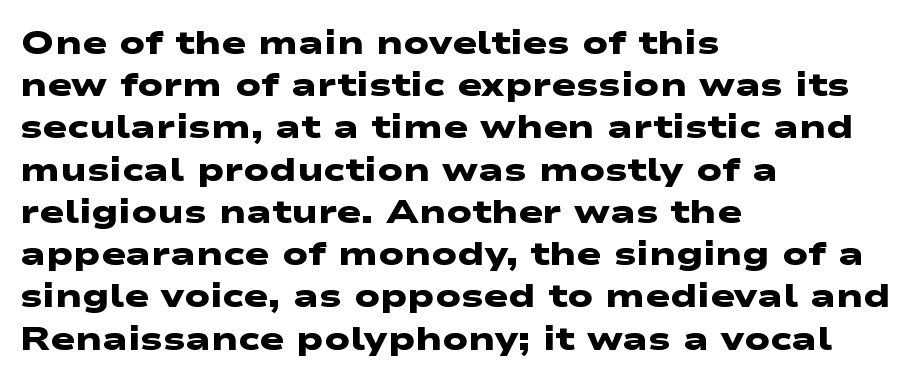
{"serif": "no", "bold": "yes", "weight": "heavy", "width": "wide", "stroke_contrast": "low", "x_height": "medium", "monospaced": "no", "underline": "no", "align": "left", "line_spacing": "normal", "line_spacing_ratio": 1.28, "letter_spacing": "normal", "letter_spacing_em": 0.0, "glyph_px": 33}
